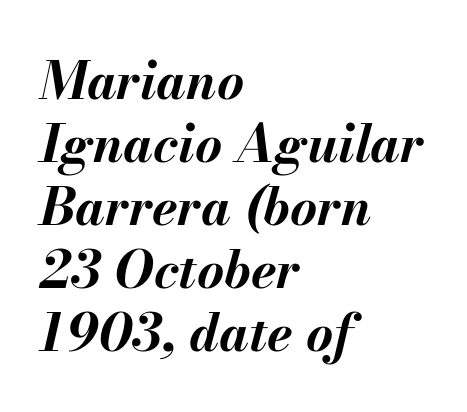
The image shows 52 px bold type, italic (leaning right); set left-aligned, line spacing 1.21x, normal letter spacing, not underlined; medium stroke contrast and a small x-height.
